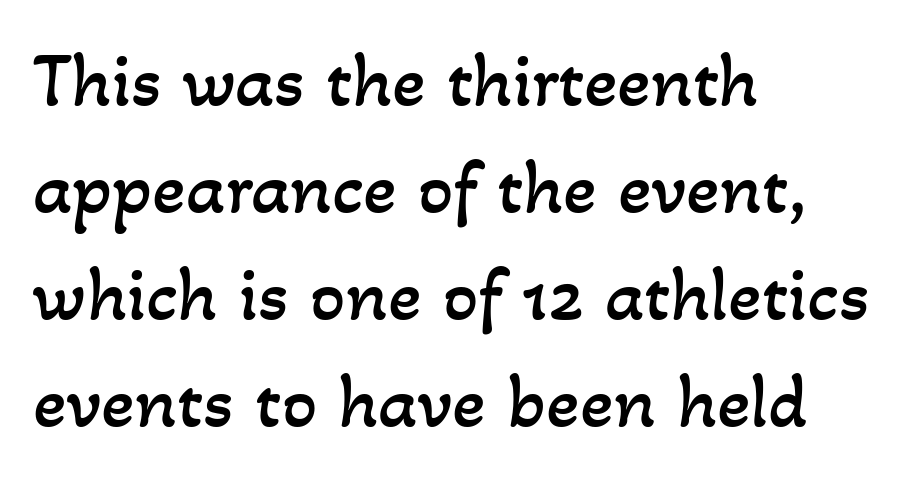
The font is comparable to plain body text, perhaps lighter. The gaps between neighbouring characters are ordinary and unremarkable. Beneath every word, the page is bare. The face used here is proportionally spaced, like ordinary book or web type. A classic flush-left, rag-right setting is used for this passage. Reading down the column, the eye jumps a familiar distance to each next line.
